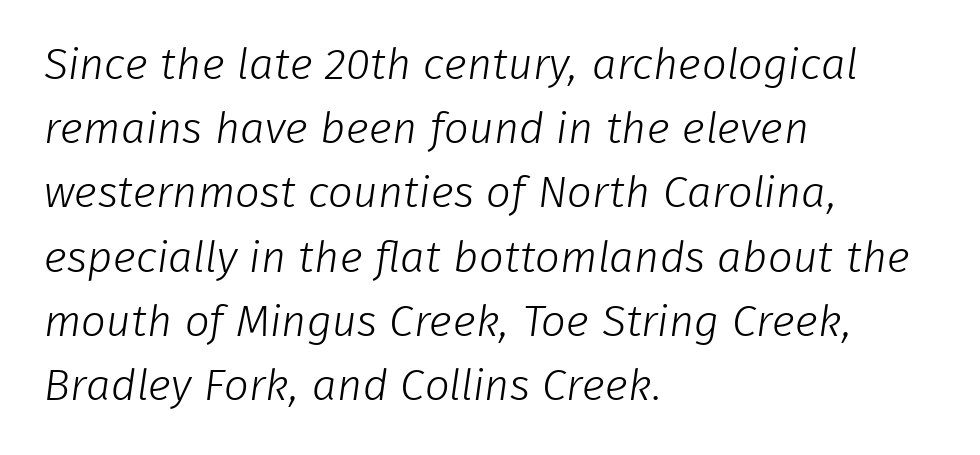
Q: Is the text bold? A: No.
Q: Is the typeface a serif or a sans-serif typeface? A: Sans-serif.
Q: Is the text underlined? A: No.
Q: How is the paragraph aligned? A: Left-aligned.
Q: Is the spacing between letters normal or unusually wide? A: Normal.
Q: Is the spacing between lines tight, normal or loose? A: Normal.
Q: Width (condensed, normal, or wide)? A: Normal.
Q: Stroke contrast? A: Low.
Q: x-height? A: Medium.
Q: Monospaced? A: No.
